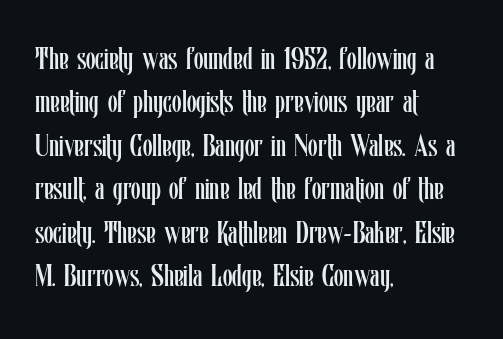
The image shows 31 px regular-weight, condensed type, upright; set left-aligned, normal line spacing (1.4x), normal letter spacing, not underlined; low stroke contrast and a medium x-height.
